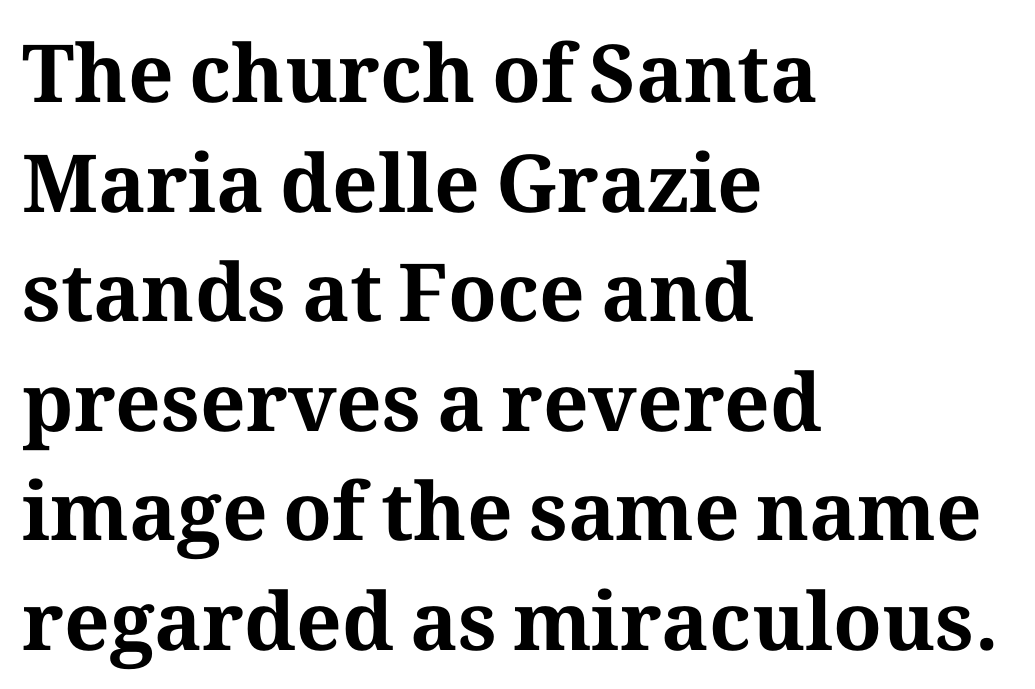
The image shows 80 px bold serif type, upright; set left-aligned, normal line spacing (1.37x), normal letter spacing, not underlined; medium stroke contrast and a medium x-height.
